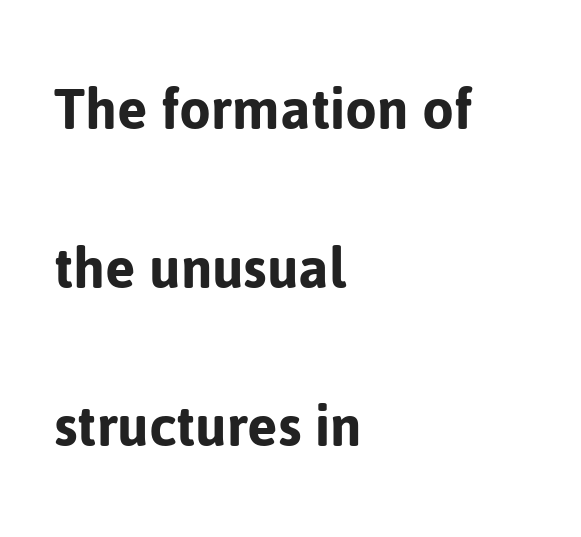
{"serif": "no", "italic": "no", "width": "normal", "stroke_contrast": "low", "x_height": "medium", "monospaced": "no", "underline": "no", "align": "left", "line_spacing": "loose", "line_spacing_ratio": 2.44, "letter_spacing": "normal", "letter_spacing_em": 0.0, "glyph_px": 65}
